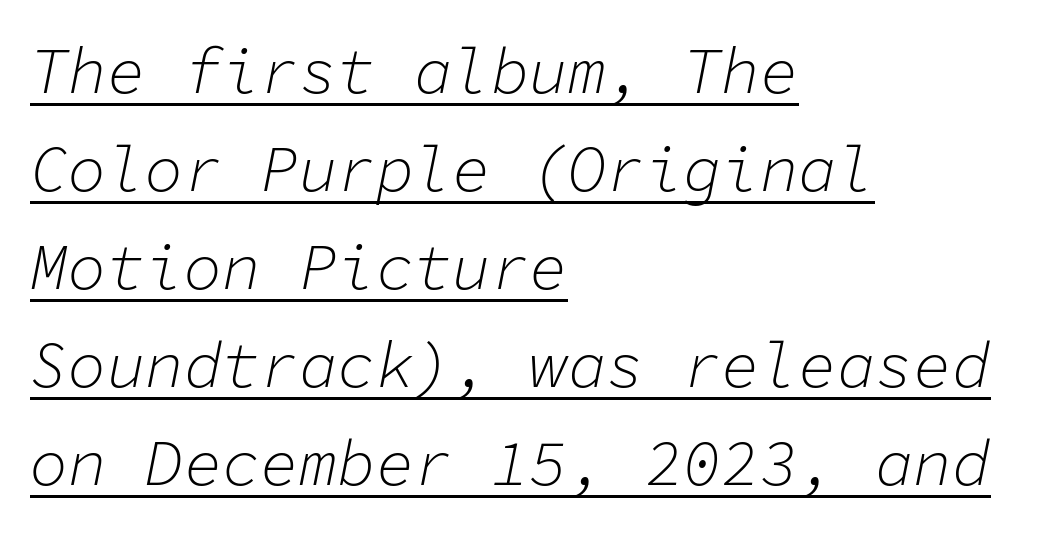
Q: Is the text bold? A: No.
Q: Is the text italic (slanted)? A: Yes, it leans right by about 11 degrees.
Q: Is the text underlined? A: Yes.
Q: How is the paragraph aligned? A: Left-aligned.
Q: Is the spacing between letters normal or unusually wide? A: Normal.
Q: Is the spacing between lines tight, normal or loose? A: Normal.
Q: Width (condensed, normal, or wide)? A: Normal.
Q: Stroke contrast? A: Low.
Q: x-height? A: Medium.
Q: Monospaced? A: Yes.
